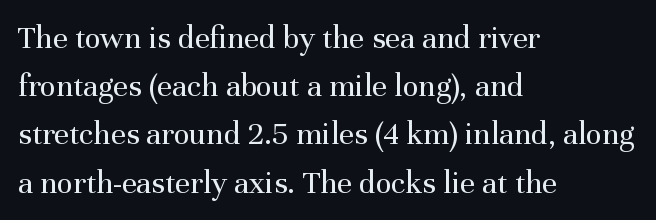
{"serif": "yes", "italic": "no", "bold": "no", "weight": "regular", "width": "normal", "stroke_contrast": "medium", "x_height": "medium", "monospaced": "no", "underline": "no", "align": "left", "line_spacing": "normal", "line_spacing_ratio": 1.46, "letter_spacing": "normal", "letter_spacing_em": 0.0, "glyph_px": 33}
